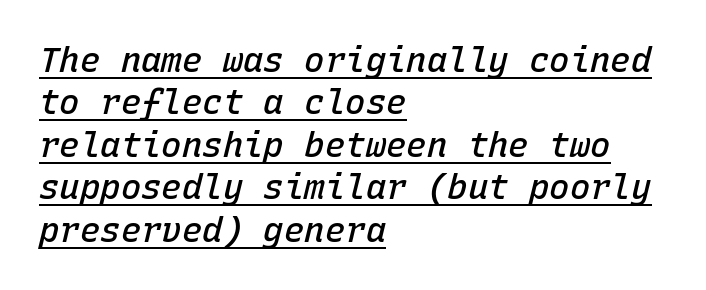
Q: Is the text bold? A: Semi-bold.
Q: Is the text italic (slanted)? A: Yes, it leans right by about 15 degrees.
Q: Is the text underlined? A: Yes.
Q: How is the paragraph aligned? A: Left-aligned.
Q: Is the spacing between letters normal or unusually wide? A: Normal.
Q: Is the spacing between lines tight, normal or loose? A: Normal.
Q: Width (condensed, normal, or wide)? A: Normal.
Q: Stroke contrast? A: Low.
Q: x-height? A: Medium.
Q: Monospaced? A: Yes.
